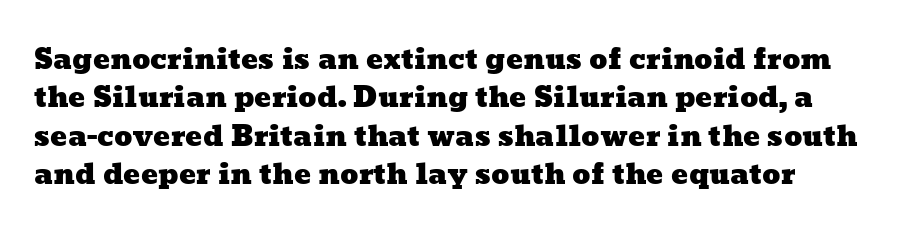
Q: Is the text underlined? A: No.
Q: Is the spacing between letters normal or unusually wide? A: Normal.
Q: Is the spacing between lines tight, normal or loose? A: Normal.
Q: Width (condensed, normal, or wide)? A: Wide.
Q: Stroke contrast? A: Low.
Q: x-height? A: Medium.
Q: Monospaced? A: No.
